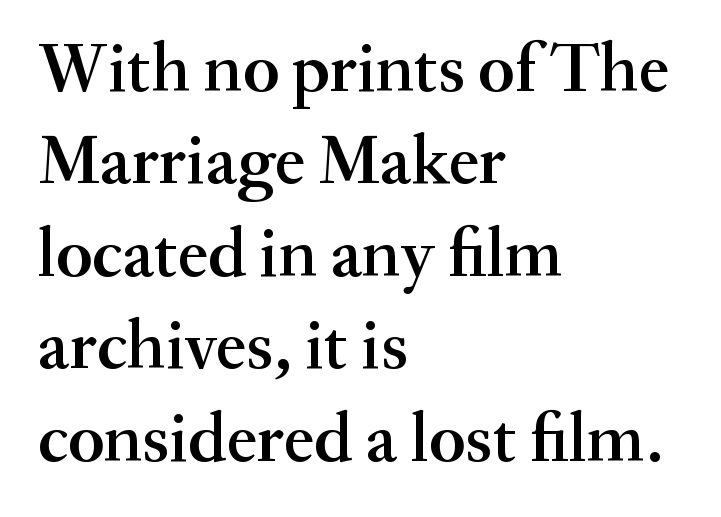
Q: Is the text bold? A: Semi-bold.
Q: Is the text italic (slanted)? A: No, it is upright.
Q: Is the typeface a serif or a sans-serif typeface? A: Serif.
Q: Is the text underlined? A: No.
Q: How is the paragraph aligned? A: Left-aligned.
Q: Is the spacing between letters normal or unusually wide? A: Normal.
Q: Is the spacing between lines tight, normal or loose? A: Normal.
Q: Width (condensed, normal, or wide)? A: Normal.
Q: Stroke contrast? A: Medium.
Q: x-height? A: Small.
Q: Monospaced? A: No.
